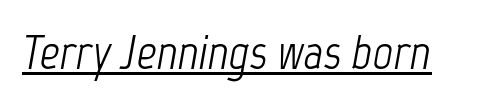
{"italic": "yes", "lean": "right", "slant_degrees": 12, "bold": "no", "weight": "light", "width": "condensed", "stroke_contrast": "low", "x_height": "medium", "monospaced": "no", "underline": "yes", "letter_spacing": "normal", "letter_spacing_em": 0.0, "glyph_px": 49}
